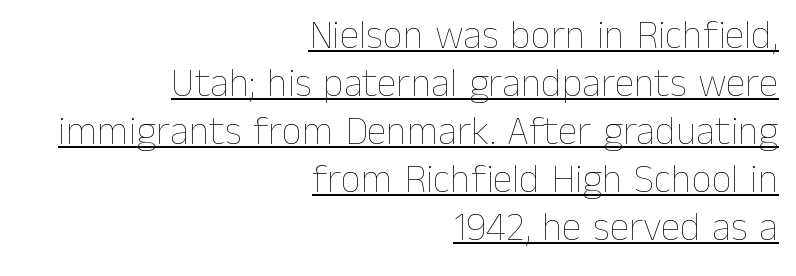
Do the characters align in a grid? No, the font is proportional. On a weight scale, this lands at 450 or below. Compared with undecorated copy, this sample adds a rule below the words. Standard letterfit; no display-style spreading of the glyphs.
